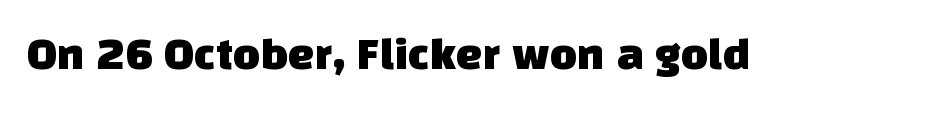
Q: Is the typeface a serif or a sans-serif typeface? A: Sans-serif.
Q: Is the text underlined? A: No.
Q: Is the spacing between letters normal or unusually wide? A: Normal.
Q: Width (condensed, normal, or wide)? A: Normal.
Q: Stroke contrast? A: Low.
Q: x-height? A: Large.
Q: Monospaced? A: No.
